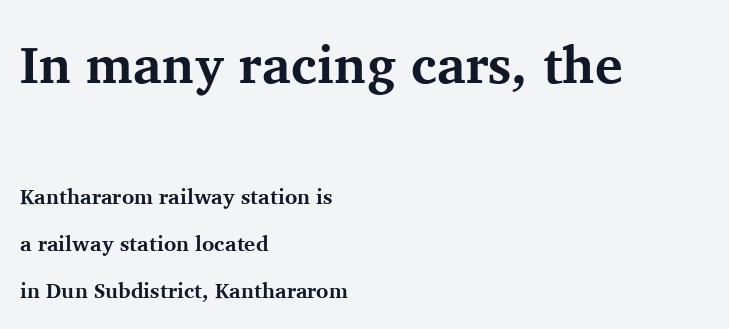
{"serif": "yes", "italic": "no", "bold": "yes", "weight": "bold", "width": "normal", "stroke_contrast": "medium", "x_height": "medium", "monospaced": "no", "underline": "no", "align": "left", "line_spacing": "loose", "line_spacing_ratio": 2.24, "letter_spacing": "normal", "letter_spacing_em": 0.0, "larger_block": "first", "size_ratio": 2.48, "glyph_px": 52}
